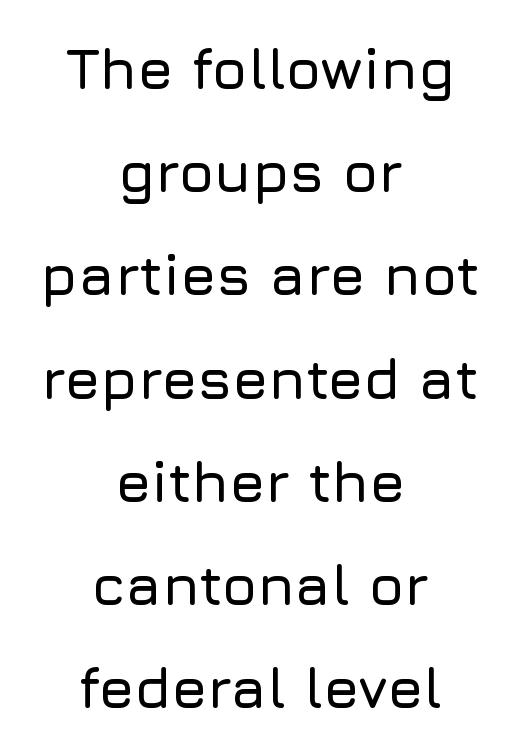
{"serif": "no", "italic": "no", "width": "normal", "stroke_contrast": "low", "x_height": "medium", "monospaced": "no", "underline": "no", "align": "center", "line_spacing_ratio": 1.81, "letter_spacing": "normal", "letter_spacing_em": 0.0, "glyph_px": 57}
